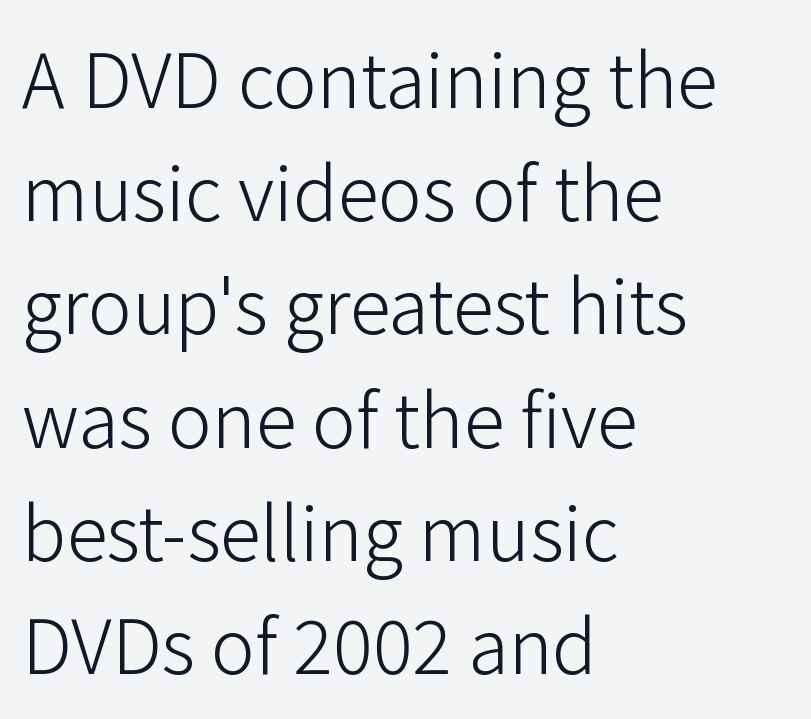
{"serif": "no", "italic": "no", "bold": "no", "weight": "light", "width": "normal", "stroke_contrast": "low", "x_height": "medium", "monospaced": "no", "underline": "no", "align": "left", "line_spacing": "normal", "line_spacing_ratio": 1.53, "letter_spacing": "normal", "letter_spacing_em": 0.0, "glyph_px": 74}
